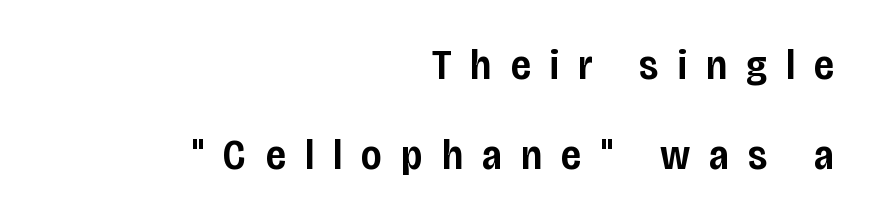
{"serif": "no", "italic": "no", "bold": "semi", "weight": "semibold", "width": "condensed", "stroke_contrast": "low", "x_height": "large", "monospaced": "no", "underline": "no", "align": "right", "line_spacing": "loose", "line_spacing_ratio": 2.1, "letter_spacing": "wide", "letter_spacing_em": 0.45, "glyph_px": 43}
